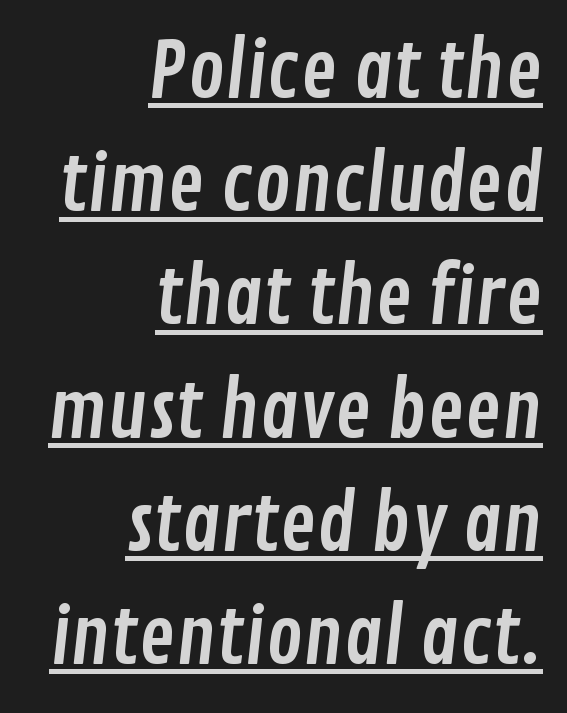
The image shows 77 px condensed sans-serif type; set right-aligned, normal line spacing (1.47x), normal letter spacing, underlined; low stroke contrast and a medium x-height.
